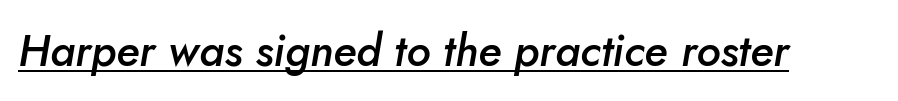
A typesetter would call this proportional, since set widths differ per character. Short note: letters normally spaced. Students, observe the line beneath the letters — that is underlining. The axis of the letterforms is tilted away from vertical.
